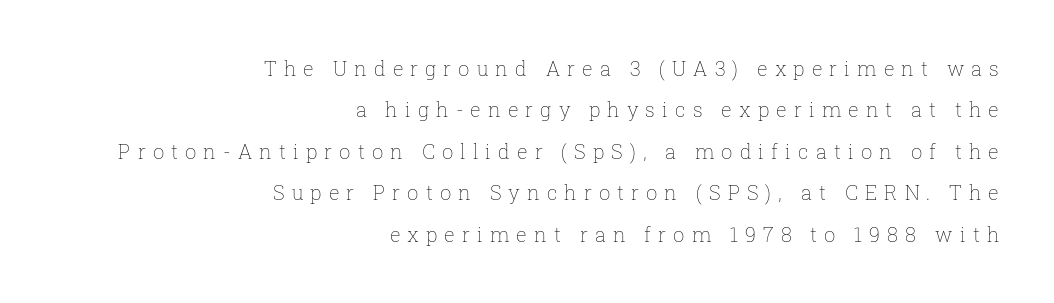
Q: Is the text bold? A: No.
Q: Is the text italic (slanted)? A: No, it is upright.
Q: Is the text underlined? A: No.
Q: How is the paragraph aligned? A: Right-aligned.
Q: Is the spacing between letters normal or unusually wide? A: Unusually wide.
Q: Is the spacing between lines tight, normal or loose? A: Loose.
